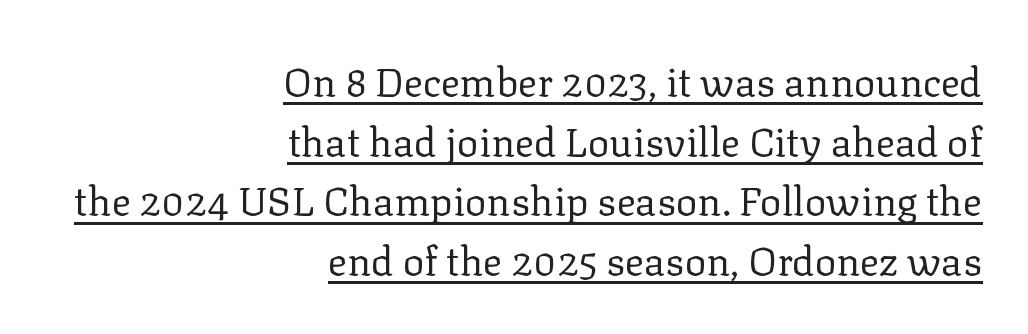
Glance below the letters and you will spot a drawn line. Does the type have serifs? Yes, each stem ends in a small foot. The type sits square on the baseline with zero lean. Stems here are at most as thick as an everyday book face. Successive baselines arrive at the customary interval.
